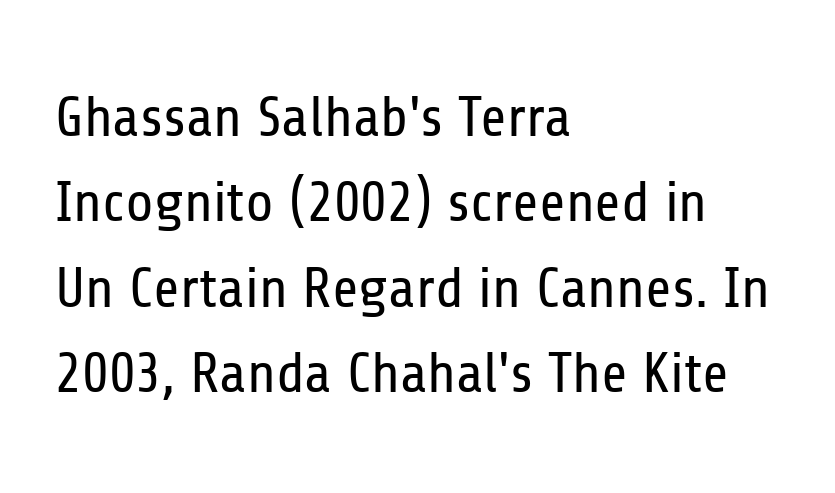
{"serif": "no", "italic": "no", "bold": "no", "weight": "regular", "width": "condensed", "stroke_contrast": "low", "x_height": "medium", "monospaced": "no", "underline": "no", "align": "left", "line_spacing": "normal", "line_spacing_ratio": 1.5, "letter_spacing": "normal", "letter_spacing_em": 0.0, "glyph_px": 57}
